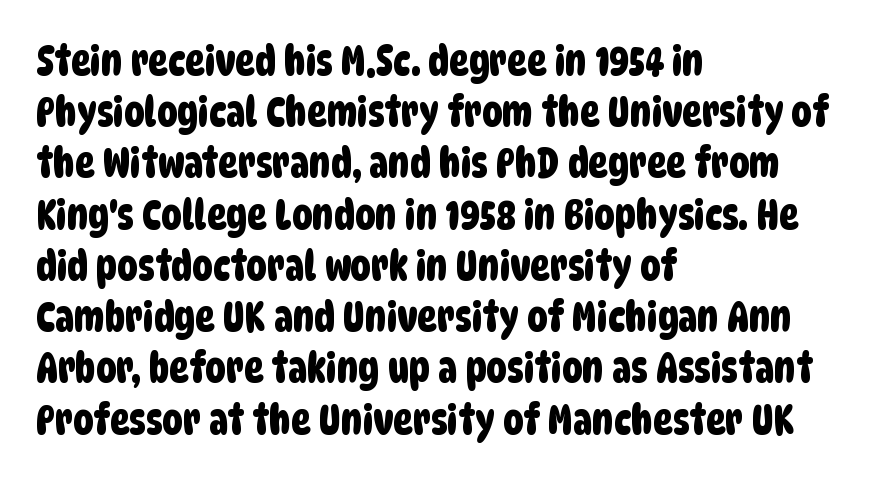
The image shows 41 px condensed sans-serif type; set left-aligned, normal line spacing (1.25x), normal letter spacing, not underlined; low stroke contrast and a large x-height.
